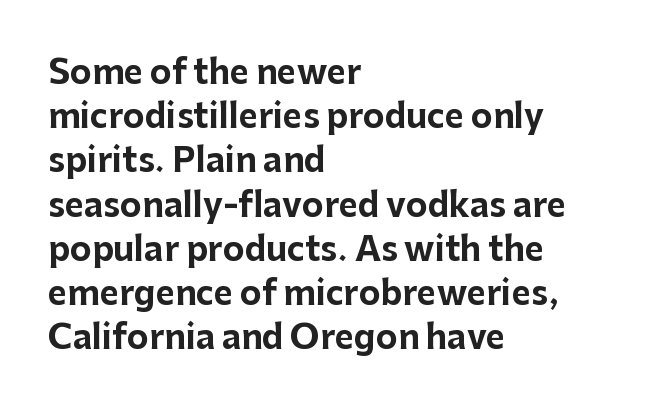
Q: Is the text bold? A: Yes.
Q: Is the text italic (slanted)? A: No, it is upright.
Q: Is the typeface a serif or a sans-serif typeface? A: Sans-serif.
Q: Is the text underlined? A: No.
Q: How is the paragraph aligned? A: Left-aligned.
Q: Is the spacing between letters normal or unusually wide? A: Normal.
Q: Is the spacing between lines tight, normal or loose? A: Normal.
Q: Width (condensed, normal, or wide)? A: Normal.
Q: Stroke contrast? A: Low.
Q: x-height? A: Medium.
Q: Monospaced? A: No.
